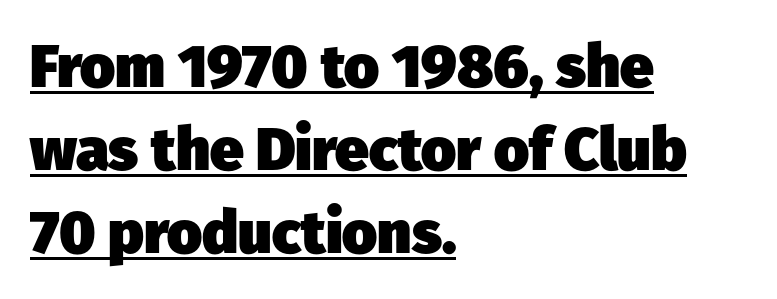
The image shows 60 px heavy sans-serif type; set left-aligned, normal line spacing (1.38x), normal letter spacing, underlined; low stroke contrast and a medium x-height.
